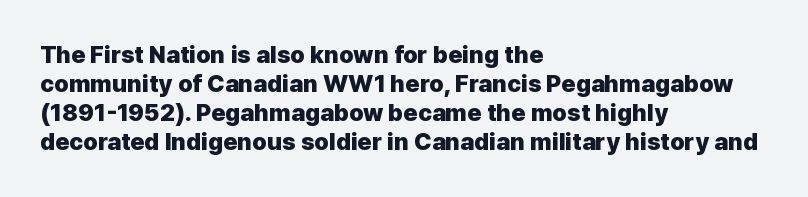
The image shows 24 px bold type, upright; set left-aligned, line spacing 1.21x, normal letter spacing, not underlined.
